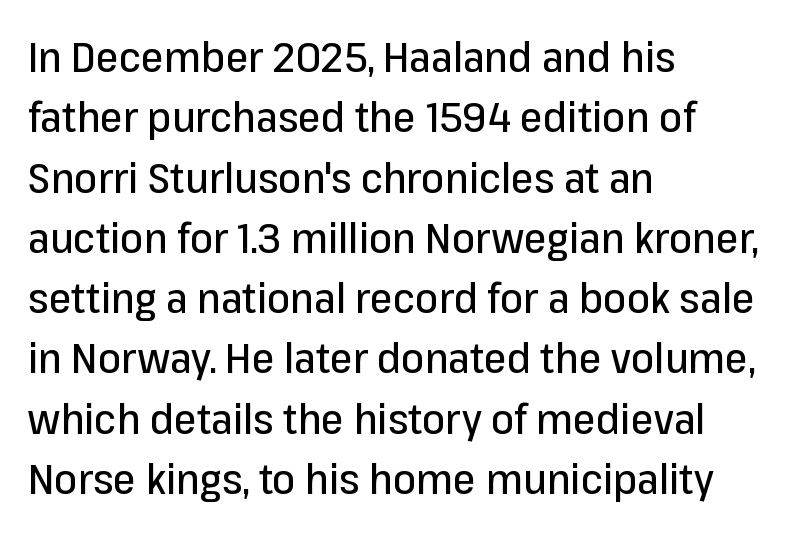
The image shows 41 px sans-serif type, upright; set left-aligned, normal line spacing (1.47x), normal letter spacing, not underlined; low stroke contrast and a medium x-height.
